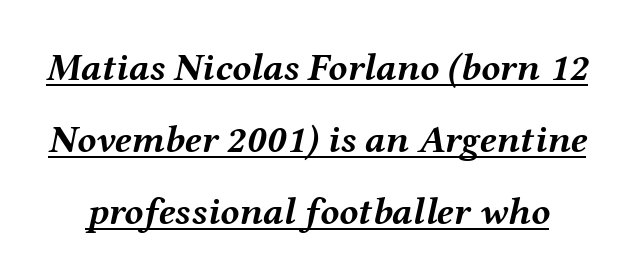
Q: Is the text bold? A: Yes.
Q: Is the text italic (slanted)? A: Yes, it leans right by about 12 degrees.
Q: Is the text underlined? A: Yes.
Q: Is the spacing between letters normal or unusually wide? A: Normal.
Q: Width (condensed, normal, or wide)? A: Wide.
Q: Stroke contrast? A: Medium.
Q: x-height? A: Medium.
Q: Monospaced? A: No.
